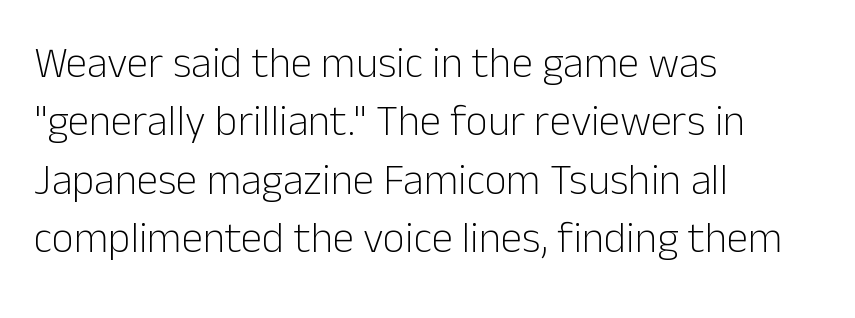
The image shows 43 px light sans-serif type, upright; set left-aligned, normal line spacing (1.36x), normal letter spacing, not underlined; low stroke contrast and a medium x-height.
